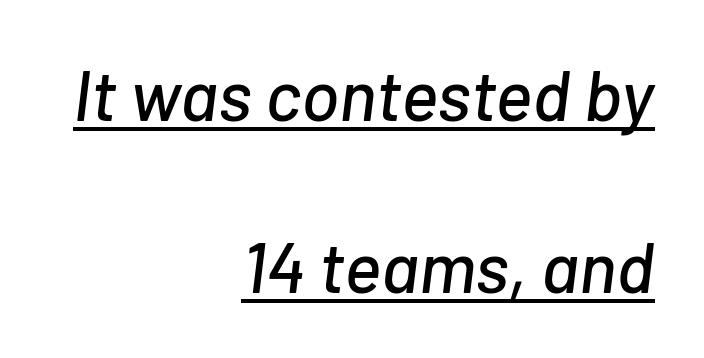
The lettering tilts uniformly, giving the passage an italic look. The string is rendered with underlining switched on. Standard letterfit; no display-style spreading of the glyphs. The block of text is sparse from top to bottom, with ample space between rows.
